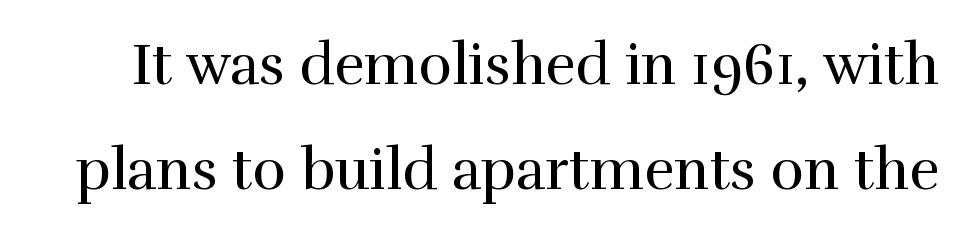
Q: Is the text bold? A: No.
Q: Is the text italic (slanted)? A: No, it is upright.
Q: Is the typeface a serif or a sans-serif typeface? A: Serif.
Q: Is the text underlined? A: No.
Q: Is the spacing between letters normal or unusually wide? A: Normal.
Q: Width (condensed, normal, or wide)? A: Normal.
Q: x-height? A: Medium.
Q: Monospaced? A: No.
